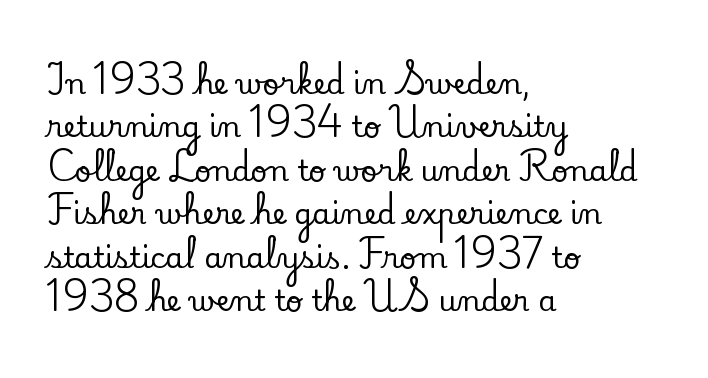
The image shows 29 px serif type, upright; set left-aligned, normal line spacing (1.5x), normal letter spacing, not underlined; low stroke contrast and a small x-height.
